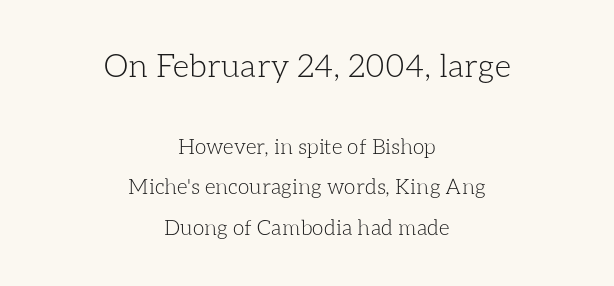
The image shows 32 px light type, upright; set centered, loose line spacing (1.94x), normal letter spacing, not underlined; the first (top) block is 1.52x larger; low stroke contrast and a medium x-height.
